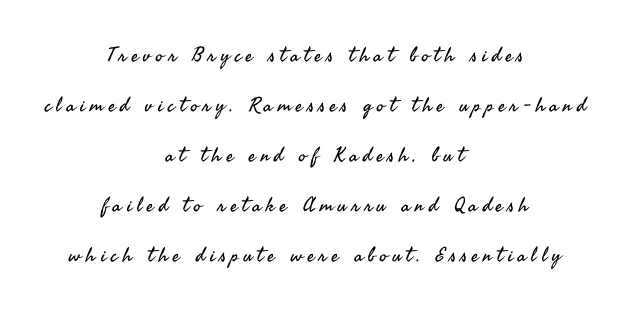
The image shows 20 px text type; set centered, loose line spacing (2.5x), unusually wide letter spacing (+0.25 em), not underlined.
